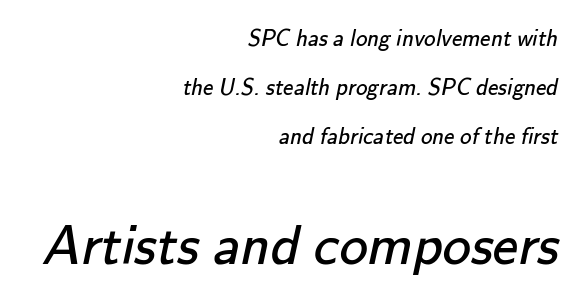
The string is rendered with underlining switched off. What stands out about the letter spacing? Nothing — it is the standard amount. Each stroke keeps to a modest, everyday thickness or less. You could fit nearly another row in the gap between these rows. Each letter keeps its own natural width here, so spacing adapts to shape. Typographically, this falls in the sans-serif category.
